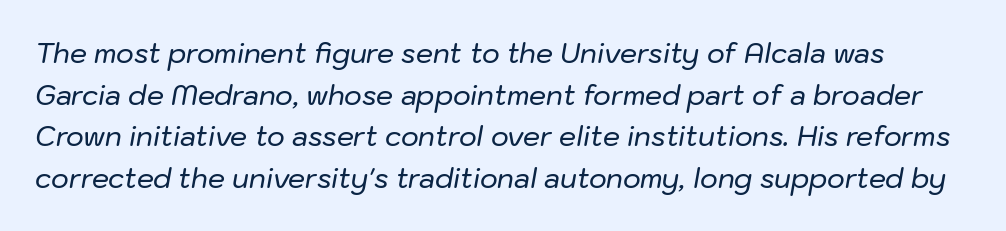
The baseline area is clear. The type is set solid horizontally, with unmodified tracking. Students, observe: this is what conventionally led text looks like. The font's italic variant was chosen for this text.
